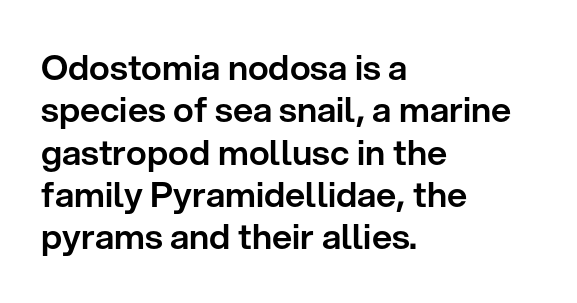
The strip under each line holds only bare page. Characters follow at the spacing the type designer built in. This rendering employs a face without finishing strokes, i.e., a sans-serif. Each line starts at the same left margin while the right side varies. Posture: vertical.
